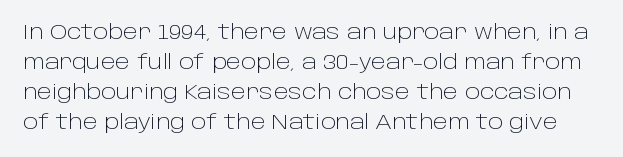
The font's upright variant was chosen for this text. Stems here are at most as thick as an everyday book face. The area under the type is left untouched. This sample uses plain, unmodified letter spacing. Leading: standard.
